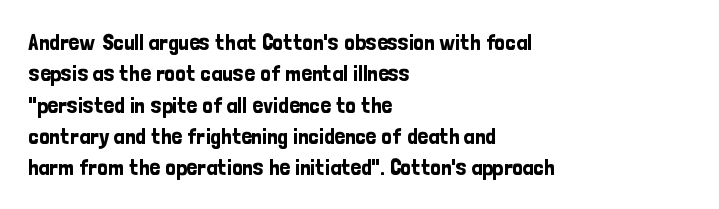
Q: Is the text italic (slanted)? A: No, it is upright.
Q: Is the text underlined? A: No.
Q: How is the paragraph aligned? A: Left-aligned.
Q: Is the spacing between letters normal or unusually wide? A: Normal.
Q: Is the spacing between lines tight, normal or loose? A: Normal.
